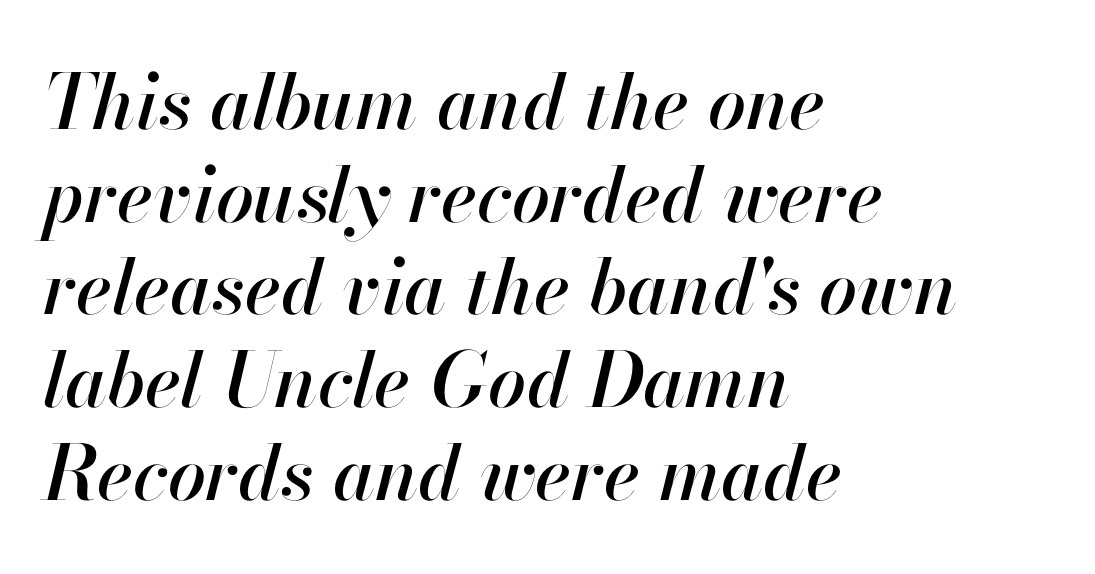
Q: Is the text italic (slanted)? A: Yes, it leans right by about 13 degrees.
Q: Is the text underlined? A: No.
Q: How is the paragraph aligned? A: Left-aligned.
Q: Is the spacing between letters normal or unusually wide? A: Normal.
Q: Width (condensed, normal, or wide)? A: Normal.
Q: Stroke contrast? A: High.
Q: x-height? A: Small.
Q: Monospaced? A: No.
